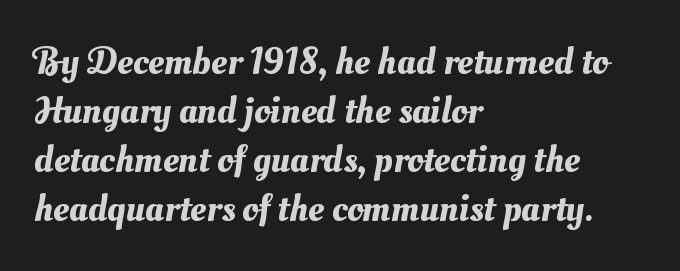
{"width": "normal", "stroke_contrast": "medium", "x_height": "small", "monospaced": "no", "underline": "no", "align": "left", "line_spacing": "normal", "line_spacing_ratio": 1.26, "letter_spacing": "normal", "letter_spacing_em": 0.0, "glyph_px": 39}
